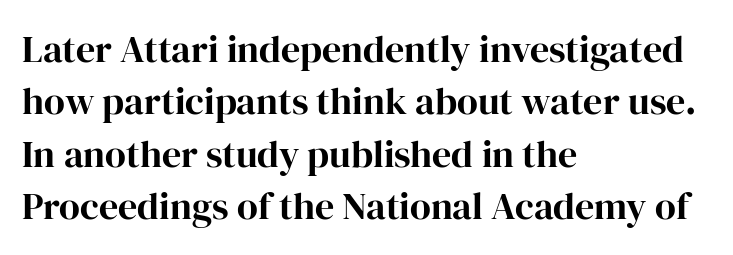
{"serif": "yes", "italic": "no", "width": "normal", "stroke_contrast": "high", "x_height": "medium", "monospaced": "no", "underline": "no", "align": "left", "line_spacing": "normal", "line_spacing_ratio": 1.38, "letter_spacing": "normal", "letter_spacing_em": 0.0, "glyph_px": 38}
